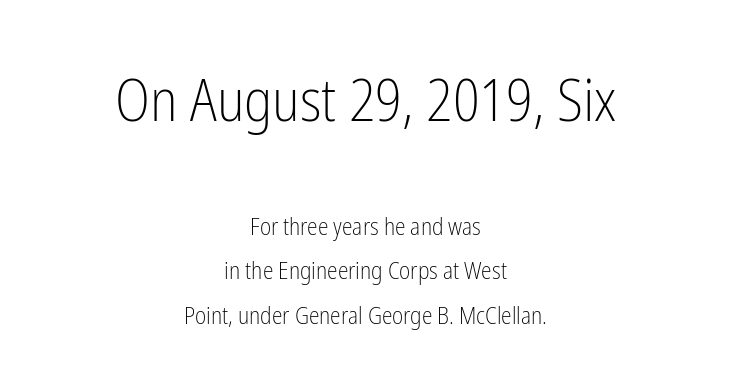
Q: Is the text bold? A: No.
Q: Is the text italic (slanted)? A: No, it is upright.
Q: Is the typeface a serif or a sans-serif typeface? A: Sans-serif.
Q: Is the text underlined? A: No.
Q: How is the paragraph aligned? A: Centered.
Q: Is the spacing between letters normal or unusually wide? A: Normal.
Q: Which block of text is set in a larger size, the first (top) or the second (bottom)? A: The first (top) one.
Q: Width (condensed, normal, or wide)? A: Condensed.
Q: Stroke contrast? A: Low.
Q: x-height? A: Medium.
Q: Monospaced? A: No.
